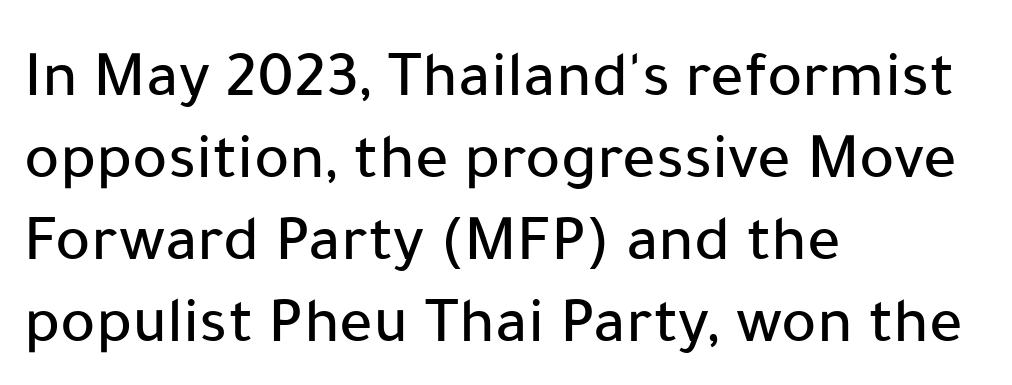
{"serif": "no", "italic": "no", "width": "normal", "stroke_contrast": "low", "x_height": "medium", "monospaced": "no", "underline": "no", "align": "left", "line_spacing_ratio": 1.24, "letter_spacing": "normal", "letter_spacing_em": 0.0, "glyph_px": 66}
